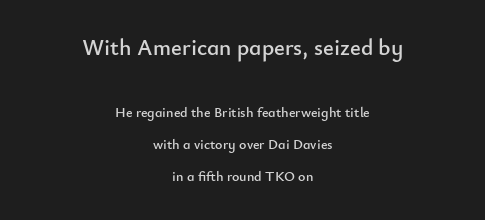
The image shows 23 px text type, upright; set centered, loose line spacing (2.26x), normal letter spacing, not underlined; the first (top) block is 1.64x larger.
